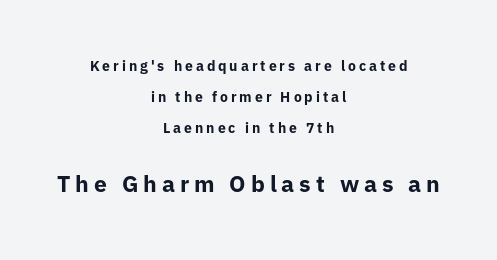
{"italic": "no", "bold": "yes", "underline": "no", "align": "center", "line_spacing": "loose", "line_spacing_ratio": 2.2, "letter_spacing": "wide", "letter_spacing_em": 0.21, "larger_block": "second", "size_ratio": 1.64, "glyph_px": 23}
